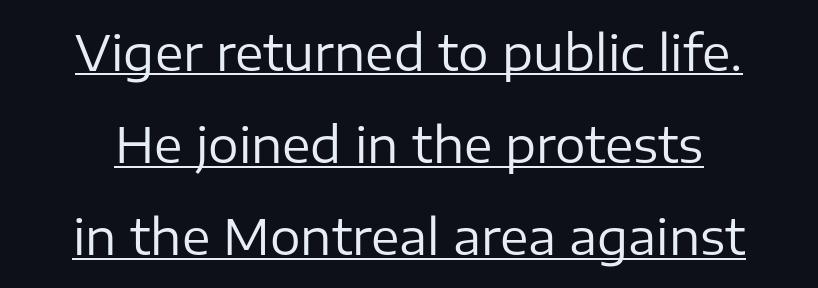
The image shows 48 px regular-weight sans-serif type, upright; set loose line spacing (1.92x), normal letter spacing, underlined; low stroke contrast and a medium x-height.
